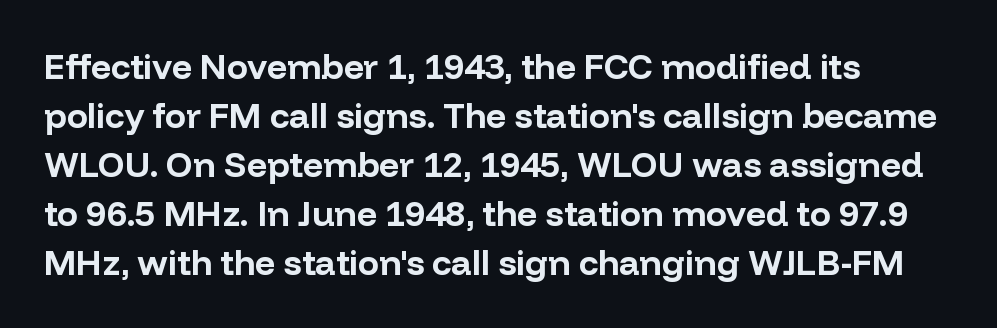
{"serif": "no", "italic": "no", "bold": "yes", "weight": "bold", "width": "normal", "stroke_contrast": "low", "x_height": "medium", "monospaced": "no", "underline": "no", "align": "left", "line_spacing": "normal", "line_spacing_ratio": 1.4, "letter_spacing": "normal", "letter_spacing_em": 0.0, "glyph_px": 35}
